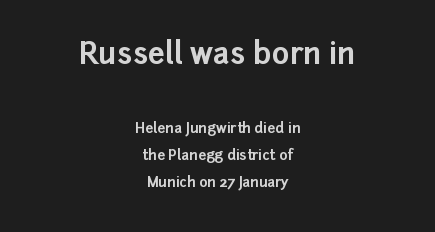
Q: Is the text bold? A: Yes.
Q: Is the text italic (slanted)? A: No, it is upright.
Q: Is the typeface a serif or a sans-serif typeface? A: Sans-serif.
Q: Is the text underlined? A: No.
Q: How is the paragraph aligned? A: Centered.
Q: Is the spacing between letters normal or unusually wide? A: Normal.
Q: Is the spacing between lines tight, normal or loose? A: Loose.
Q: Which block of text is set in a larger size, the first (top) or the second (bottom)? A: The first (top) one.
Q: Width (condensed, normal, or wide)? A: Normal.
Q: Stroke contrast? A: Low.
Q: x-height? A: Medium.
Q: Monospaced? A: No.
